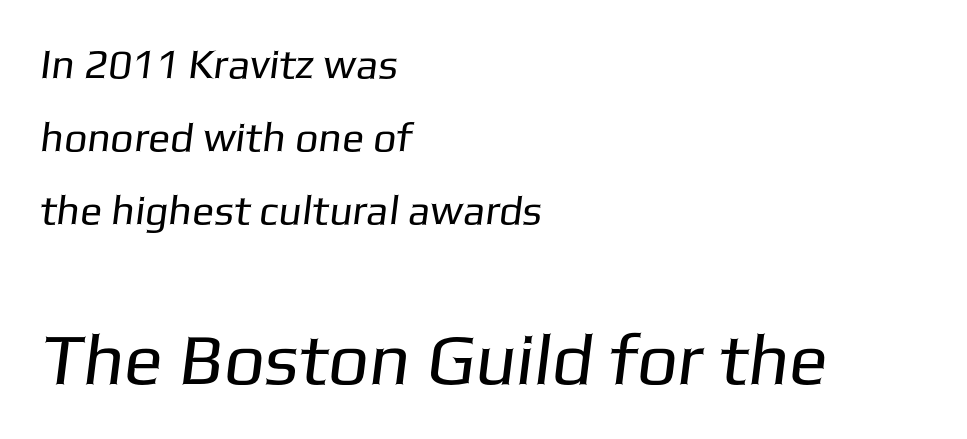
{"serif": "no", "bold": "no", "weight": "regular", "width": "normal", "stroke_contrast": "low", "x_height": "medium", "monospaced": "no", "underline": "no", "align": "left", "line_spacing_ratio": 1.78, "letter_spacing": "normal", "letter_spacing_em": 0.0, "larger_block": "second", "size_ratio": 1.76, "glyph_px": 72}
